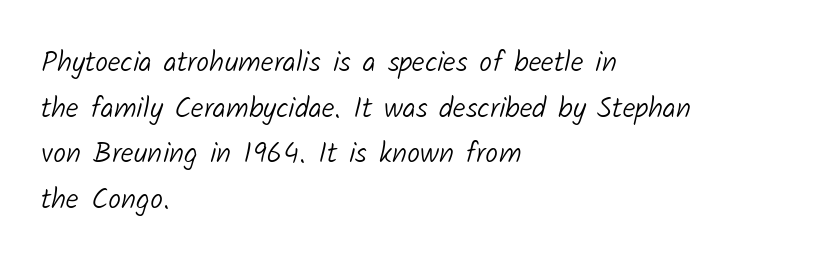
Q: Is the text bold? A: No.
Q: Is the typeface a serif or a sans-serif typeface? A: Sans-serif.
Q: Is the text underlined? A: No.
Q: How is the paragraph aligned? A: Left-aligned.
Q: Is the spacing between letters normal or unusually wide? A: Normal.
Q: Is the spacing between lines tight, normal or loose? A: Normal.
Q: Width (condensed, normal, or wide)? A: Normal.
Q: Stroke contrast? A: Low.
Q: x-height? A: Medium.
Q: Monospaced? A: No.
